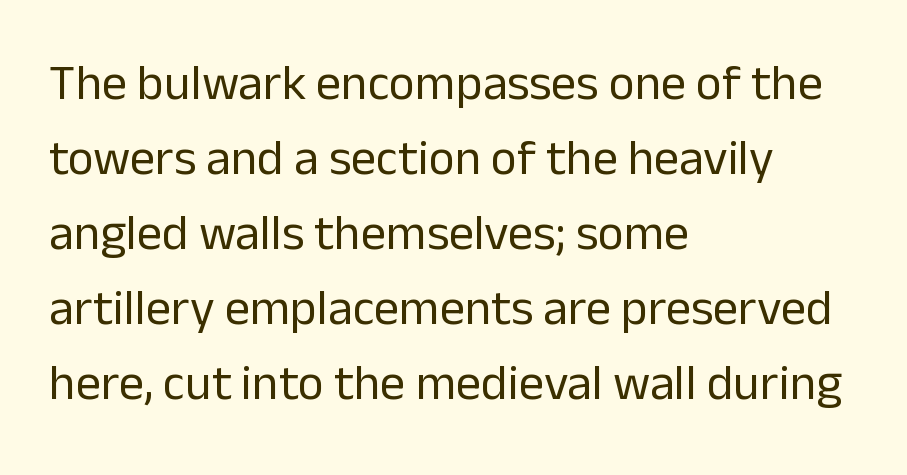
{"serif": "no", "italic": "no", "bold": "no", "weight": "regular", "width": "normal", "stroke_contrast": "low", "x_height": "medium", "monospaced": "no", "underline": "no", "align": "left", "line_spacing": "normal", "line_spacing_ratio": 1.5, "letter_spacing": "normal", "letter_spacing_em": 0.0, "glyph_px": 50}
